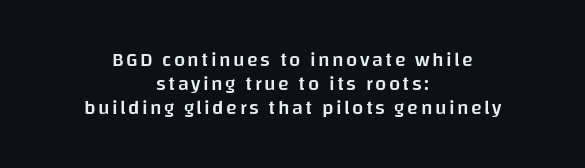
Italic: no, the glyphs are upright roman. Weight check: semibold — heavier than regular, not quite bold. Compared with a flush-left layout, this one balances lines on the center instead. Unmarked baselines from the first word to the last.
